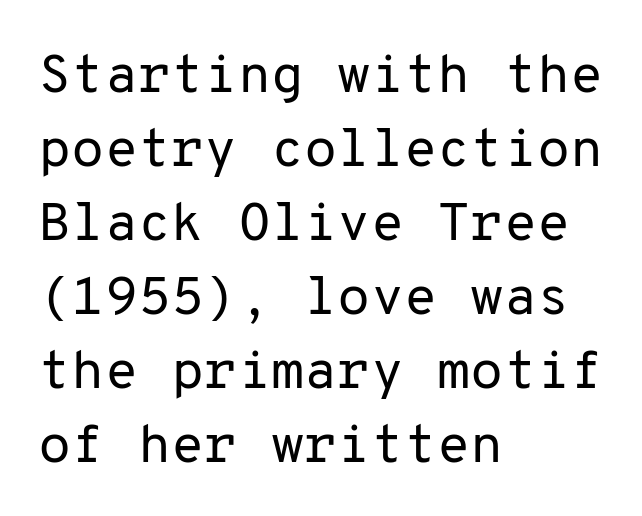
The vertical gap from one line to the next is medium. Notice how the passage keeps a crisp vertical edge on the left only. A roman cut, with each character standing at attention. A typesetter would call this monospace, since all characters share one set width. Stroke thickness stays within the range of a standard reading face or lighter.
